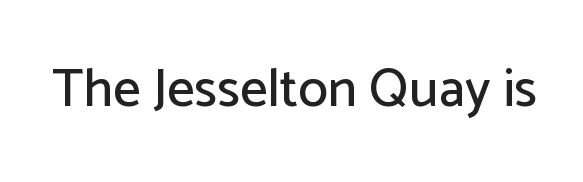
The image shows 54 px sans-serif type, upright; set normal letter spacing, not underlined; low stroke contrast and a medium x-height.
